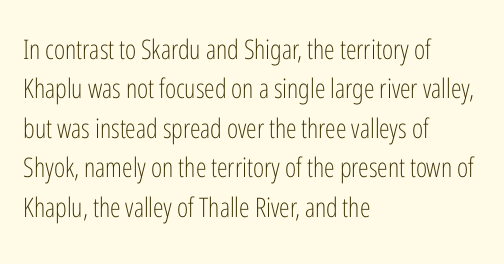
The image shows 27 px text type, upright; set left-aligned, normal line spacing (1.46x), normal letter spacing, not underlined.
